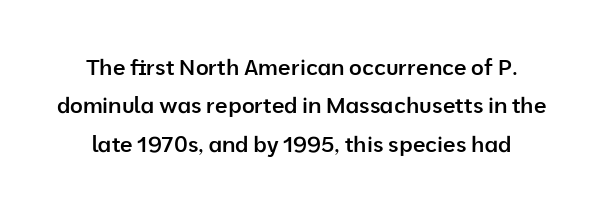
{"italic": "no", "bold": "semi", "underline": "no", "line_spacing_ratio": 1.75, "letter_spacing": "normal", "letter_spacing_em": 0.0, "glyph_px": 22}
